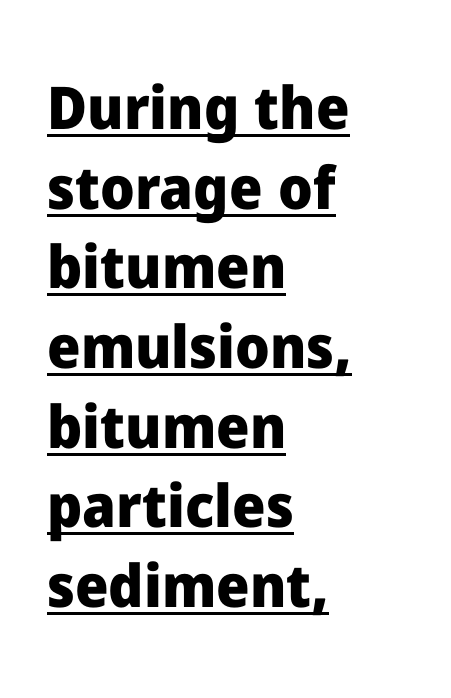
The image shows 59 px heavy sans-serif type, upright; set left-aligned, normal line spacing (1.35x), normal letter spacing, underlined; low stroke contrast and a medium x-height.
